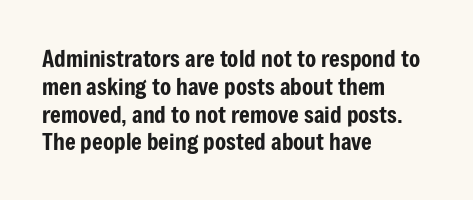
Q: Is the text italic (slanted)? A: No, it is upright.
Q: Is the text underlined? A: No.
Q: How is the paragraph aligned? A: Left-aligned.
Q: Is the spacing between letters normal or unusually wide? A: Normal.
